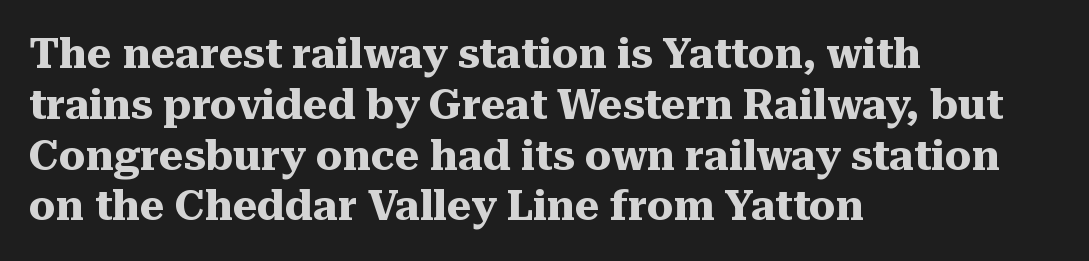
{"serif": "yes", "italic": "no", "bold": "yes", "weight": "heavy", "width": "normal", "stroke_contrast": "medium", "x_height": "medium", "monospaced": "no", "underline": "no", "align": "left", "line_spacing_ratio": 1.21, "letter_spacing": "normal", "letter_spacing_em": 0.0, "glyph_px": 42}
